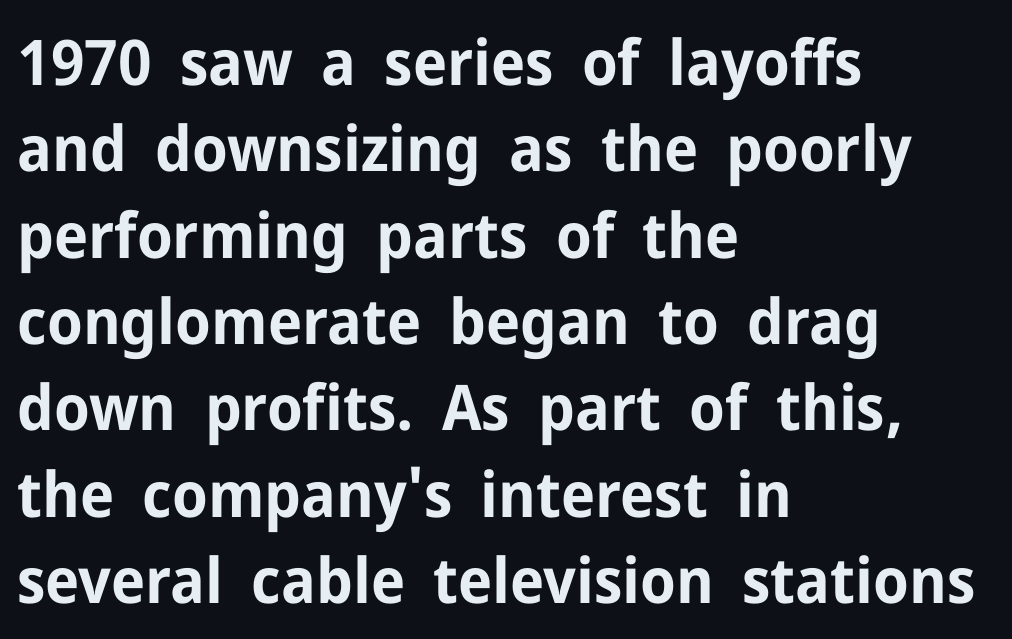
Q: Is the text bold? A: Yes.
Q: Is the text italic (slanted)? A: No, it is upright.
Q: Is the typeface a serif or a sans-serif typeface? A: Sans-serif.
Q: Is the text underlined? A: No.
Q: How is the paragraph aligned? A: Left-aligned.
Q: Is the spacing between letters normal or unusually wide? A: Normal.
Q: Is the spacing between lines tight, normal or loose? A: Normal.
Q: Width (condensed, normal, or wide)? A: Normal.
Q: Stroke contrast? A: Low.
Q: x-height? A: Medium.
Q: Monospaced? A: No.
